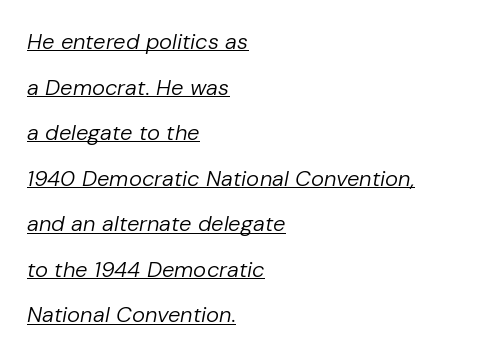
The letters look calm and open, with moderate or lighter stems. The space between consecutive lines is lavish. The passage shown leans; its letterforms are oblique. Check the space under the baseline: a stroke is drawn there. The setting favours the left margin, as ordinary paragraphs usually do. Caption: standard tracking, unaltered.
